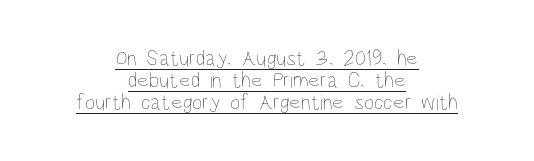
{"italic": "no", "bold": "no", "underline": "yes", "align": "center", "line_spacing": "tight", "line_spacing_ratio": 1.0, "letter_spacing": "normal", "letter_spacing_em": 0.0, "glyph_px": 22}
